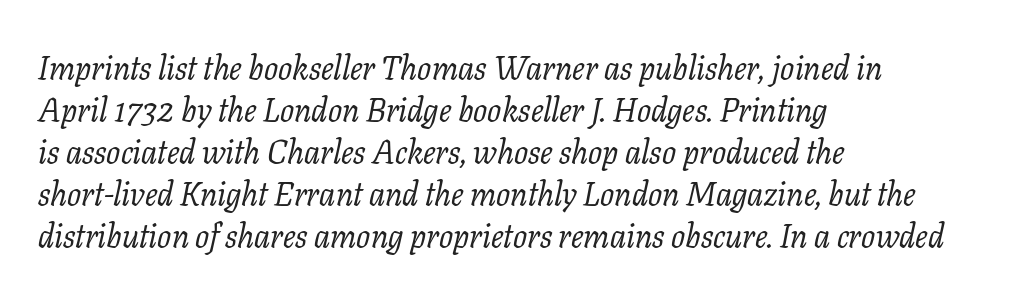
Regular leading. Little horizontal feet cap the strokes, marking this as serif type. Words appear dense and cohesive because spacing is normal. Characters are canted at an angle relative to the baseline's perpendicular. The rag falls on the right side of this text block. The letters advance in unequal steps, a hallmark of proportional type.
